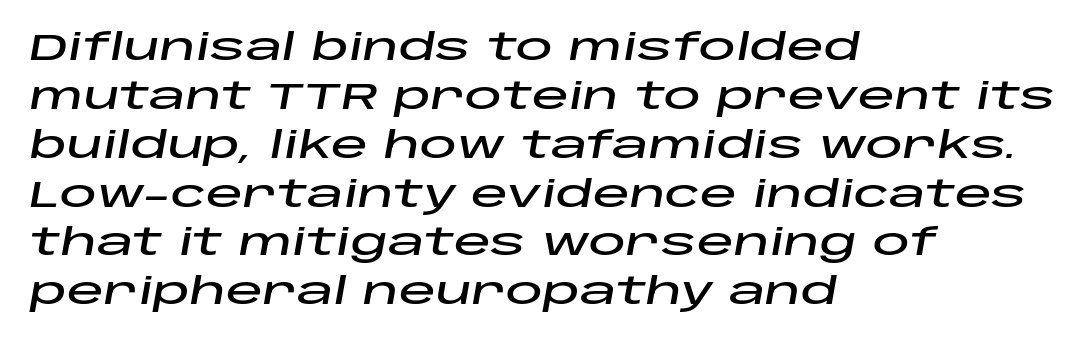
Characters follow at the spacing the type designer built in. Is this a fixed-width face? No — the glyphs have proportional, varying widths. Regarding leading, the lines here are spaced in the standard way. Line starts are locked; line ends wander.
